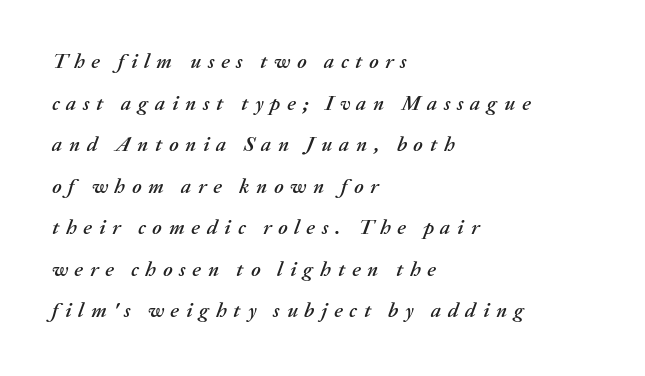
The image shows 21 px text type, italic (leaning right); set left-aligned, loose line spacing (1.98x), unusually wide letter spacing (+0.32 em), not underlined.
